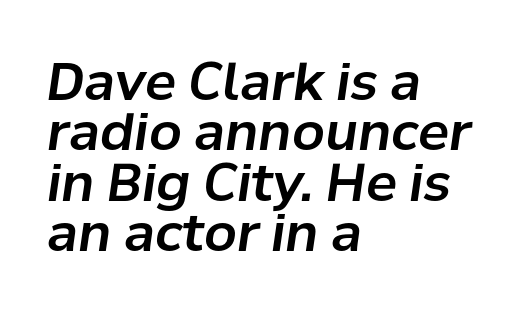
The image shows 52 px text type, italic (leaning right); set left-aligned, tight line spacing (0.97x), normal letter spacing, not underlined; low stroke contrast and a medium x-height.
